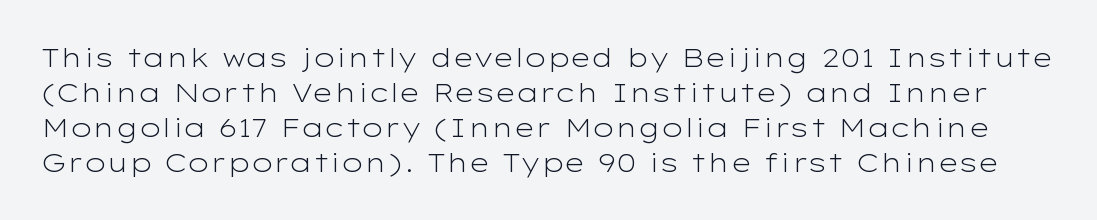
{"italic": "no", "bold": "no", "underline": "no", "line_spacing": "normal", "line_spacing_ratio": 1.34, "letter_spacing": "normal", "letter_spacing_em": 0.0, "glyph_px": 26}
